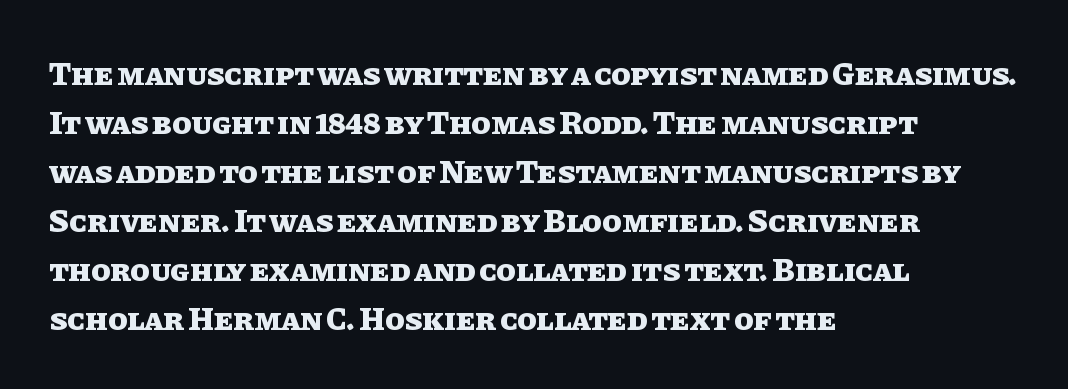
The image shows 32 px heavy type, upright; set left-aligned, normal line spacing (1.53x), normal letter spacing, not underlined; low stroke contrast and a large x-height.
